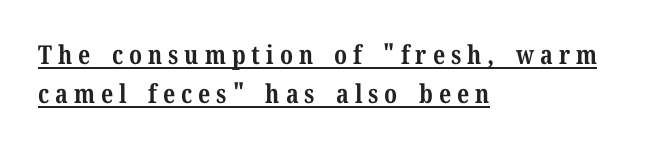
A roman cut, with each character standing at attention. Does the weight exceed regular? Yes, all the way to bold. Honestly, the row spacing looks completely unremarkable. Horizontally, the lines are justified to the leading edge only. The tracking reads as deliberately expanded to a designer's eye. The face used here appears with an underline applied.
